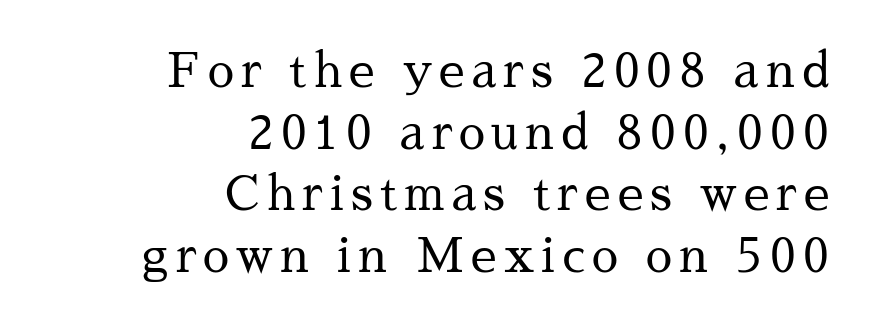
The image shows 47 px regular-weight serif type, upright; set right-aligned, normal line spacing (1.31x), not underlined; medium stroke contrast and a medium x-height.
